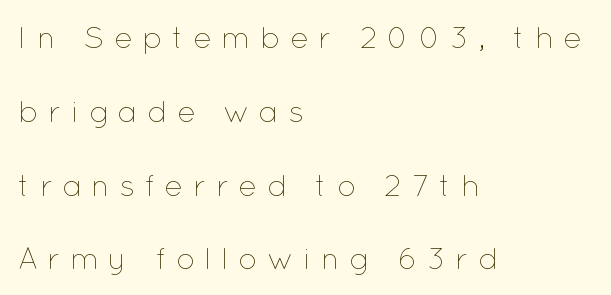
The words here are not underlined. Quick note: interline space is abundant. Think of a printed novel: that variable character pitch is what you see here. There is plenty of visible air inserted between adjacent glyphs. The type sits square on the baseline with zero lean. Horizontally, the lines are justified to the leading edge only.
